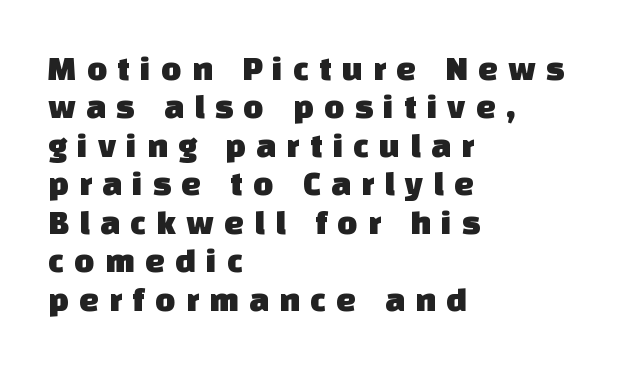
Q: Is the typeface a serif or a sans-serif typeface? A: Sans-serif.
Q: Is the text underlined? A: No.
Q: How is the paragraph aligned? A: Left-aligned.
Q: Is the spacing between letters normal or unusually wide? A: Unusually wide.
Q: Is the spacing between lines tight, normal or loose? A: Tight.
Q: Width (condensed, normal, or wide)? A: Normal.
Q: Stroke contrast? A: Low.
Q: x-height? A: Large.
Q: Monospaced? A: No.
